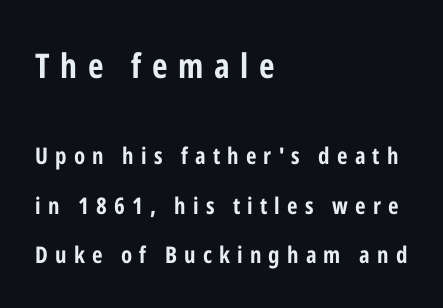
The image shows 34 px bold, condensed sans-serif type, upright; set left-aligned, loose line spacing (2.15x), unusually wide letter spacing (+0.31 em), not underlined; the first (top) block is 1.48x larger; low stroke contrast and a medium x-height.
